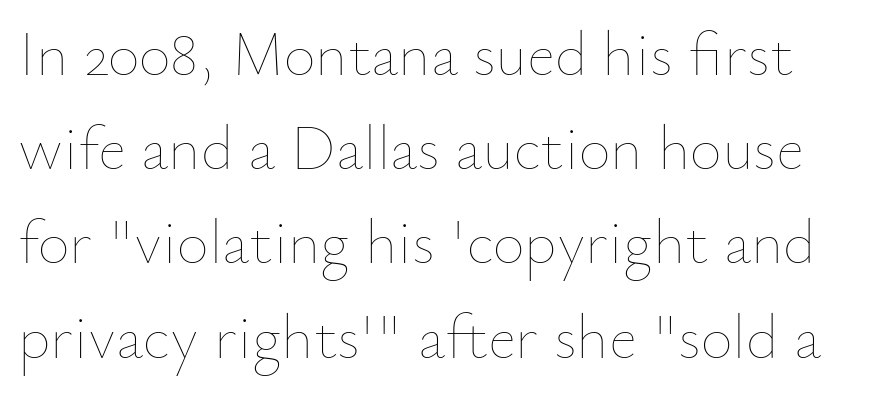
Is this a fixed-width face? No — the glyphs have proportional, varying widths. The strokes are not fattened; the text isn't bold. Default kerning and tracking; the words read as compact shapes. The passage shown stacks its lines at a standard gap. Has an underline been added? It has not. Do the letters lean? They stand straight.
